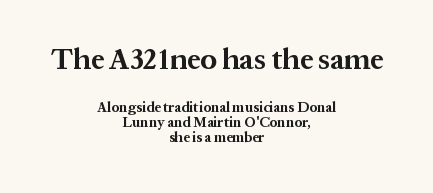
The image shows 29 px bold serif type, upright; set centered, tight line spacing (1.06x), normal letter spacing, not underlined; the first (top) block is 2.07x larger; medium stroke contrast and a medium x-height.
